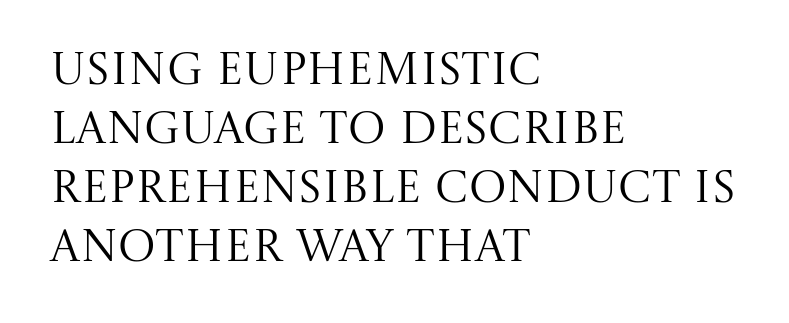
The image shows 45 px regular-weight serif type, upright; set left-aligned, normal line spacing (1.31x), normal letter spacing, not underlined; medium stroke contrast and a large x-height.
